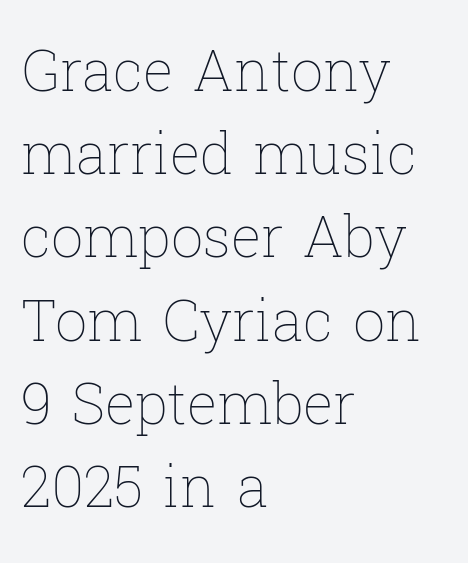
The image shows 57 px thin type, upright; set left-aligned, normal line spacing (1.46x), normal letter spacing, not underlined; low stroke contrast and a medium x-height.
